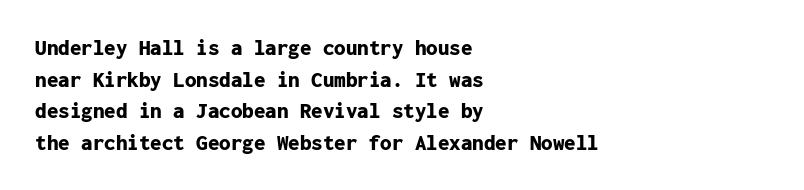
Q: Is the text bold? A: Yes.
Q: Is the text italic (slanted)? A: No, it is upright.
Q: Is the text underlined? A: No.
Q: How is the paragraph aligned? A: Left-aligned.
Q: Is the spacing between letters normal or unusually wide? A: Normal.
Q: Is the spacing between lines tight, normal or loose? A: Normal.
